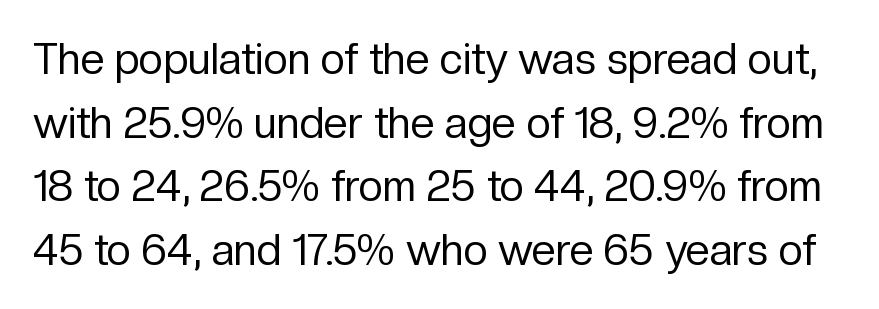
{"serif": "no", "italic": "no", "bold": "no", "weight": "regular", "width": "normal", "stroke_contrast": "low", "x_height": "medium", "monospaced": "no", "underline": "no", "line_spacing": "normal", "line_spacing_ratio": 1.48, "letter_spacing": "normal", "letter_spacing_em": 0.0, "glyph_px": 43}
